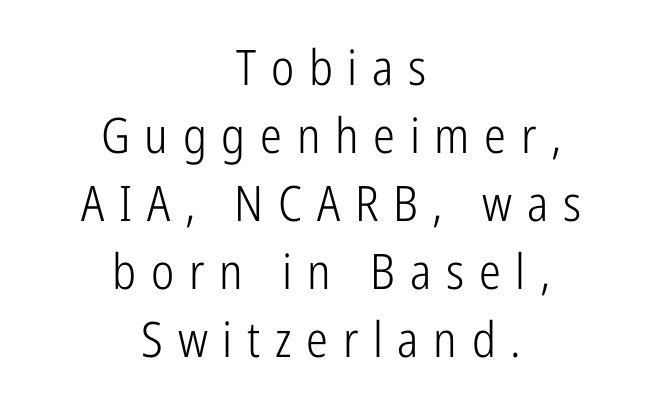
The axis of the letterforms is exactly vertical. Summary of vertical rhythm: regular, with standard interline spacing. No extra ink here — the face is not bold. The line texture is sparse and dotted thanks to wide tracking. This sample has the flowing, uneven cadence of proportional lettering. Is this a sans? Yes — the strokes have no serifs.
